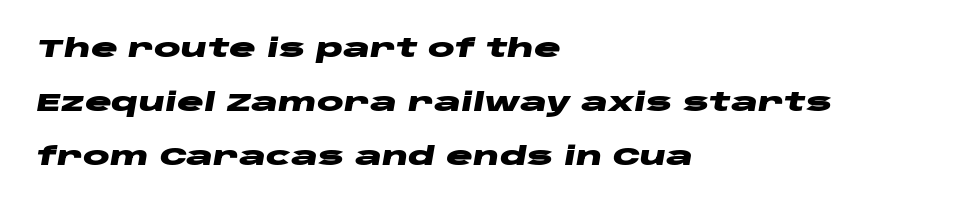
A student would call this left alignment; a typographer would say flush left, rag right. Lines of text with bare space underneath. Rows of type keep a wide berth in the vertical direction. Heft: maximum for text — a bold. Yep, that's italic — everything's leaning. The line texture is even and compact thanks to regular tracking.
